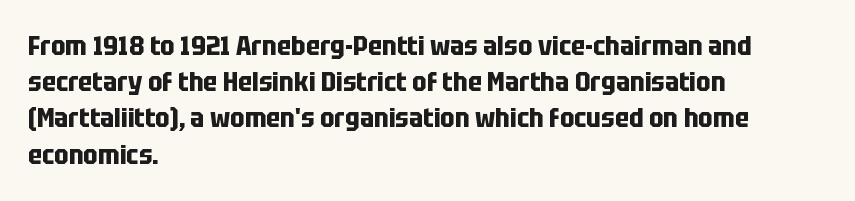
Q: Is the text bold? A: Yes.
Q: Is the text italic (slanted)? A: No, it is upright.
Q: Is the text underlined? A: No.
Q: How is the paragraph aligned? A: Left-aligned.
Q: Is the spacing between letters normal or unusually wide? A: Normal.
Q: Is the spacing between lines tight, normal or loose? A: Normal.
